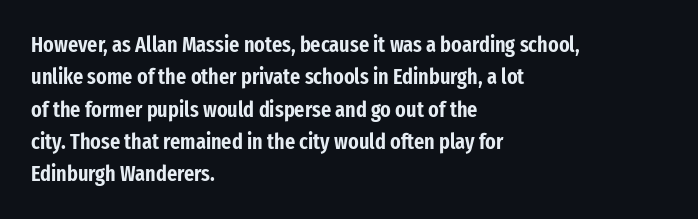
{"italic": "no", "underline": "no", "align": "left", "line_spacing": "normal", "line_spacing_ratio": 1.47, "letter_spacing": "normal", "letter_spacing_em": 0.0, "glyph_px": 22}
